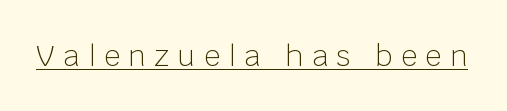
Q: Is the text bold? A: No.
Q: Is the text italic (slanted)? A: No, it is upright.
Q: Is the typeface a serif or a sans-serif typeface? A: Sans-serif.
Q: Is the text underlined? A: Yes.
Q: Is the spacing between letters normal or unusually wide? A: Unusually wide.
Q: Width (condensed, normal, or wide)? A: Normal.
Q: Stroke contrast? A: Low.
Q: x-height? A: Large.
Q: Monospaced? A: No.
